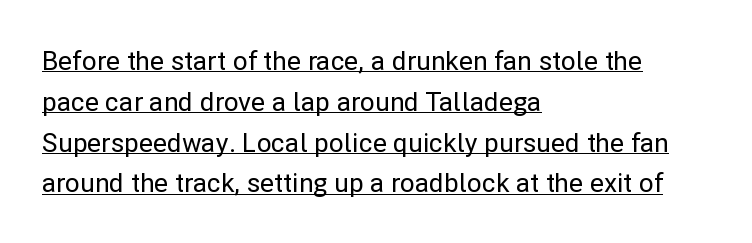
Is there much room between lines? A standard amount, neither cramped nor airy. Rendered with straight, roman letterforms. Compared with a centered layout, this one pins lines to the left instead. Honestly, the letter spacing is just normal — you wouldn't notice it. A baseline rule has been typeset under these characters.
